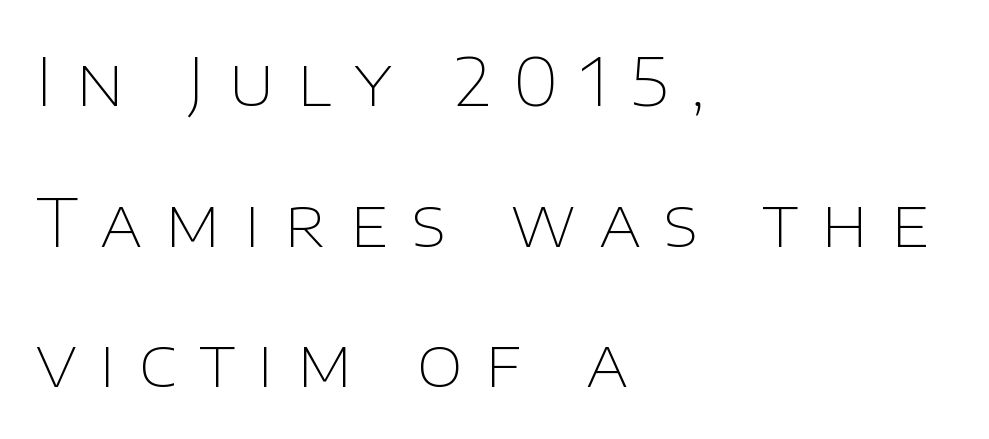
{"serif": "no", "italic": "no", "bold": "no", "weight": "thin", "width": "normal", "stroke_contrast": "low", "x_height": "large", "monospaced": "no", "underline": "no", "align": "left", "line_spacing": "loose", "line_spacing_ratio": 2.1, "letter_spacing": "wide", "letter_spacing_em": 0.34, "glyph_px": 67}
